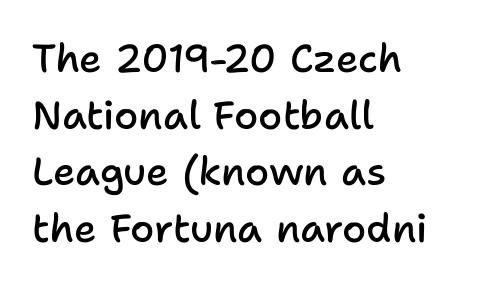
{"serif": "no", "italic": "no", "bold": "semi", "weight": "semibold", "width": "normal", "stroke_contrast": "low", "x_height": "medium", "monospaced": "no", "underline": "no", "align": "left", "line_spacing": "normal", "line_spacing_ratio": 1.45, "letter_spacing": "normal", "letter_spacing_em": 0.0, "glyph_px": 39}
